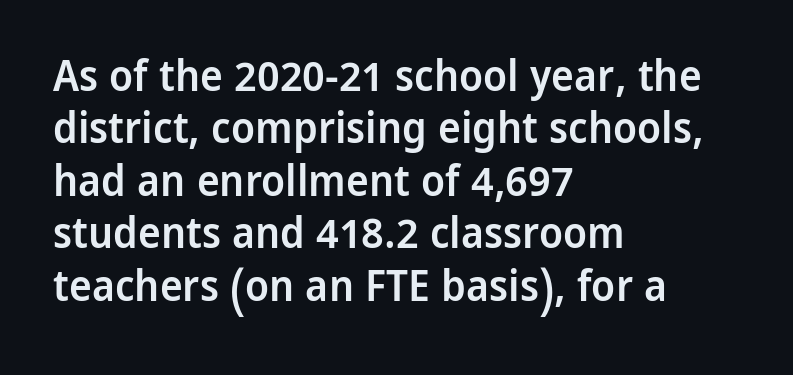
The face used here is proportionally spaced, like ordinary book or web type. These lines are composed in type without serifs. It's the straight-up-and-down kind of type. Horizontal alignment here is leftward, the default for most running prose.
